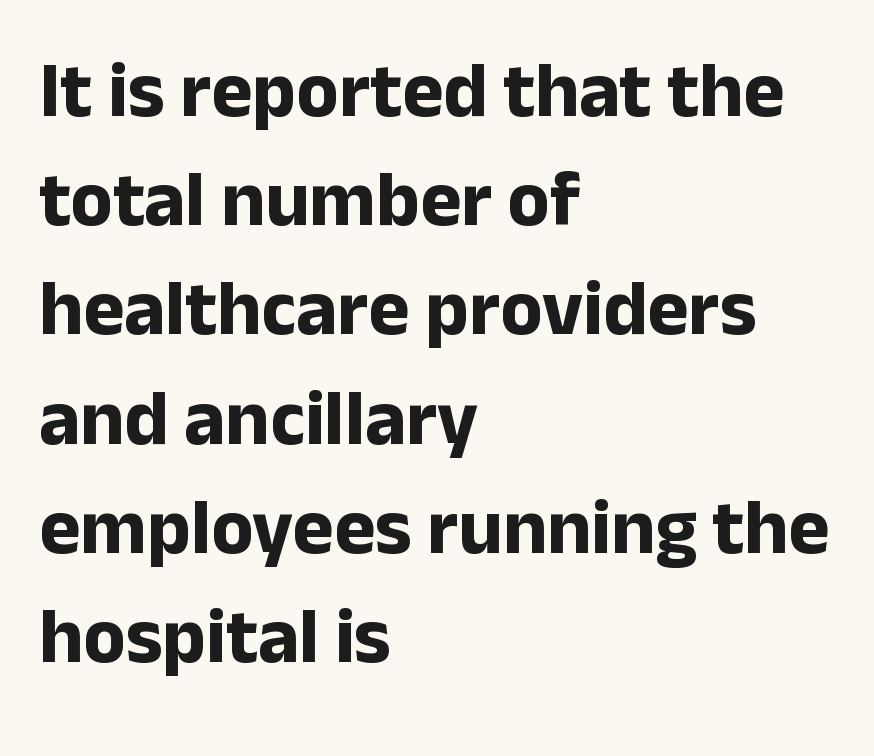
Q: Is the text bold? A: Yes.
Q: Is the text italic (slanted)? A: No, it is upright.
Q: Is the typeface a serif or a sans-serif typeface? A: Sans-serif.
Q: Is the text underlined? A: No.
Q: How is the paragraph aligned? A: Left-aligned.
Q: Is the spacing between letters normal or unusually wide? A: Normal.
Q: Is the spacing between lines tight, normal or loose? A: Normal.
Q: Width (condensed, normal, or wide)? A: Normal.
Q: Stroke contrast? A: Low.
Q: x-height? A: Medium.
Q: Monospaced? A: No.
